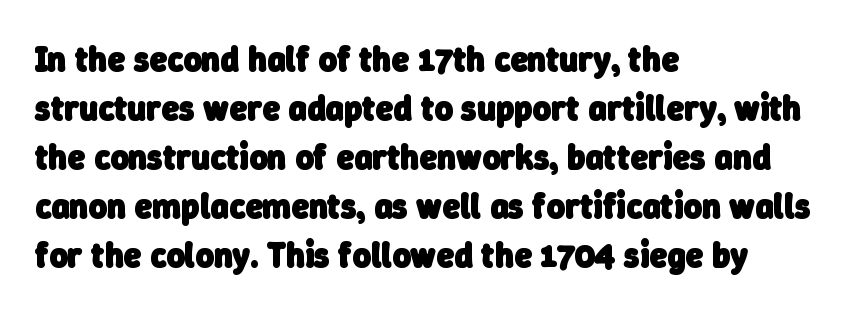
Q: Is the text bold? A: Yes.
Q: Is the typeface a serif or a sans-serif typeface? A: Sans-serif.
Q: Is the text underlined? A: No.
Q: How is the paragraph aligned? A: Left-aligned.
Q: Is the spacing between letters normal or unusually wide? A: Normal.
Q: Is the spacing between lines tight, normal or loose? A: Normal.
Q: Width (condensed, normal, or wide)? A: Normal.
Q: Stroke contrast? A: Low.
Q: x-height? A: Medium.
Q: Monospaced? A: No.
